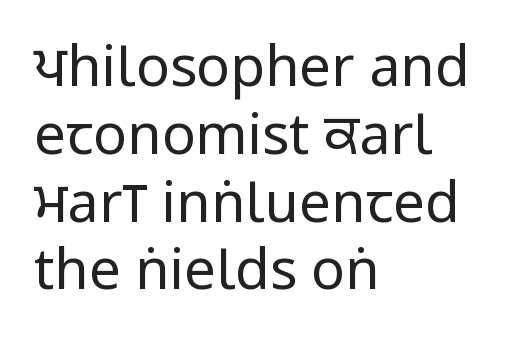
Q: Is the text bold? A: No.
Q: Is the text italic (slanted)? A: No, it is upright.
Q: Is the typeface a serif or a sans-serif typeface? A: Sans-serif.
Q: Is the text underlined? A: No.
Q: How is the paragraph aligned? A: Left-aligned.
Q: Is the spacing between letters normal or unusually wide? A: Normal.
Q: Width (condensed, normal, or wide)? A: Condensed.
Q: Stroke contrast? A: Low.
